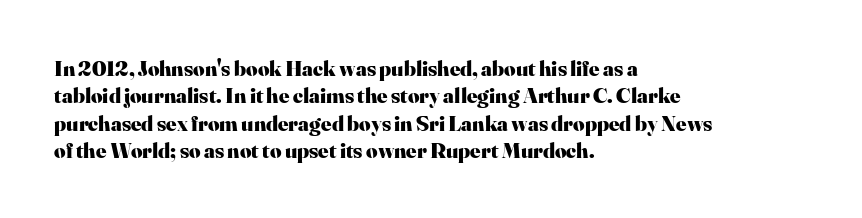
Q: Is the text bold? A: Yes.
Q: Is the text italic (slanted)? A: No, it is upright.
Q: Is the text underlined? A: No.
Q: How is the paragraph aligned? A: Left-aligned.
Q: Is the spacing between letters normal or unusually wide? A: Normal.
